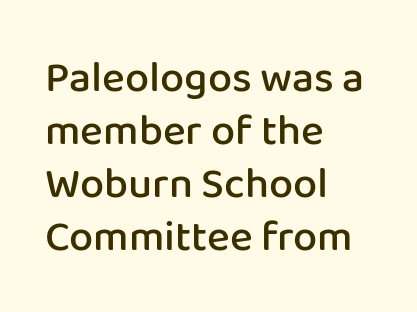
Q: Is the text bold? A: Semi-bold.
Q: Is the text italic (slanted)? A: No, it is upright.
Q: Is the typeface a serif or a sans-serif typeface? A: Sans-serif.
Q: Is the text underlined? A: No.
Q: How is the paragraph aligned? A: Left-aligned.
Q: Is the spacing between letters normal or unusually wide? A: Normal.
Q: Width (condensed, normal, or wide)? A: Normal.
Q: Stroke contrast? A: Low.
Q: x-height? A: Medium.
Q: Monospaced? A: No.
